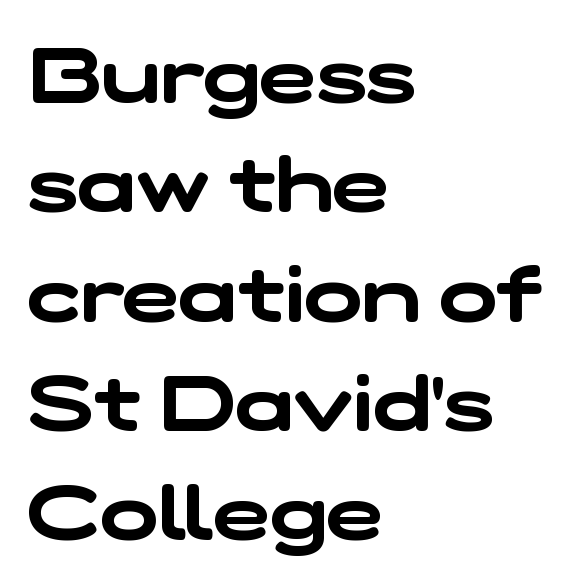
The image shows 77 px wide sans-serif type; set left-aligned, normal line spacing (1.42x), normal letter spacing, not underlined; low stroke contrast and a medium x-height.
